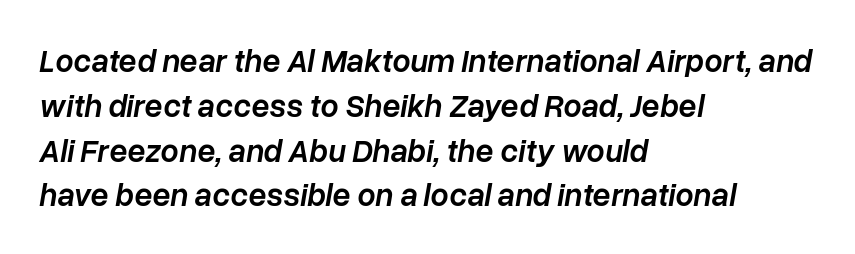
{"italic": "yes", "lean": "right", "slant_degrees": 10, "bold": "semi", "weight": "semibold", "width": "normal", "stroke_contrast": "low", "x_height": "medium", "monospaced": "no", "underline": "no", "align": "left", "line_spacing": "normal", "line_spacing_ratio": 1.4, "letter_spacing": "normal", "letter_spacing_em": 0.0, "glyph_px": 32}
